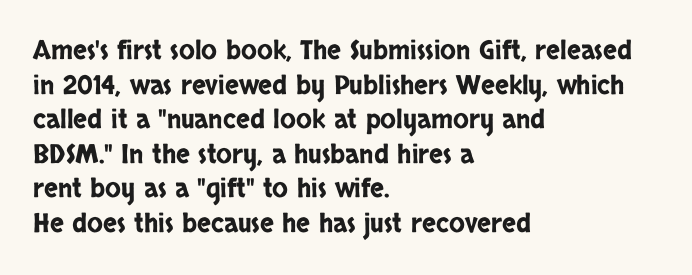
{"italic": "no", "underline": "no", "align": "left", "line_spacing": "normal", "line_spacing_ratio": 1.33, "letter_spacing": "normal", "letter_spacing_em": 0.0, "glyph_px": 26}
